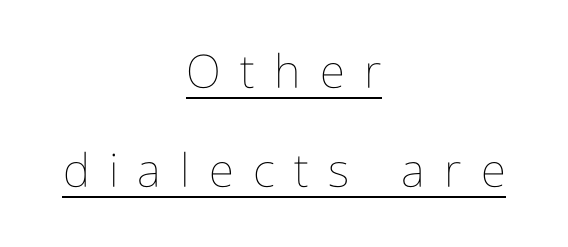
{"italic": "no", "bold": "no", "weight": "thin", "width": "condensed", "stroke_contrast": "low", "x_height": "medium", "monospaced": "no", "underline": "yes", "align": "center", "line_spacing": "loose", "line_spacing_ratio": 2.15, "letter_spacing": "wide", "letter_spacing_em": 0.42, "glyph_px": 46}
